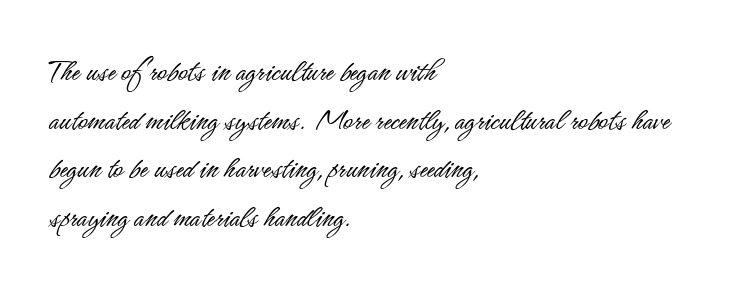
Q: Is the text bold? A: No.
Q: Is the text italic (slanted)? A: Yes.
Q: Is the typeface a serif or a sans-serif typeface? A: Sans-serif.
Q: Is the text underlined? A: No.
Q: How is the paragraph aligned? A: Left-aligned.
Q: Is the spacing between letters normal or unusually wide? A: Normal.
Q: Is the spacing between lines tight, normal or loose? A: Normal.
Q: Width (condensed, normal, or wide)? A: Condensed.
Q: Stroke contrast? A: Low.
Q: x-height? A: Small.
Q: Monospaced? A: No.
